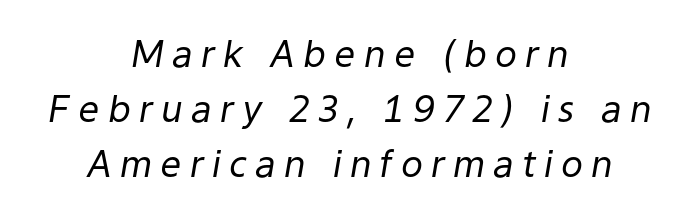
The image shows 37 px regular-weight type, italic (leaning right); set centered, normal line spacing (1.49x), unusually wide letter spacing (+0.22 em), not underlined; low stroke contrast and a medium x-height.
